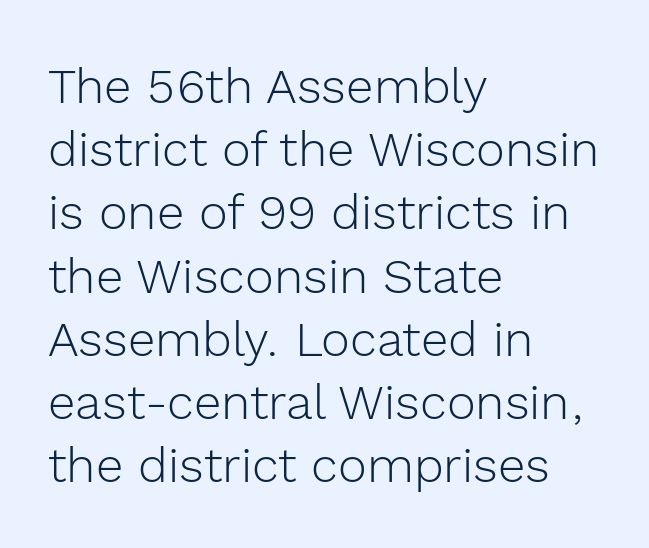
Q: Is the text bold? A: No.
Q: Is the text italic (slanted)? A: No, it is upright.
Q: Is the typeface a serif or a sans-serif typeface? A: Sans-serif.
Q: Is the text underlined? A: No.
Q: How is the paragraph aligned? A: Left-aligned.
Q: Is the spacing between letters normal or unusually wide? A: Normal.
Q: Is the spacing between lines tight, normal or loose? A: Normal.
Q: Width (condensed, normal, or wide)? A: Normal.
Q: x-height? A: Medium.
Q: Monospaced? A: No.
